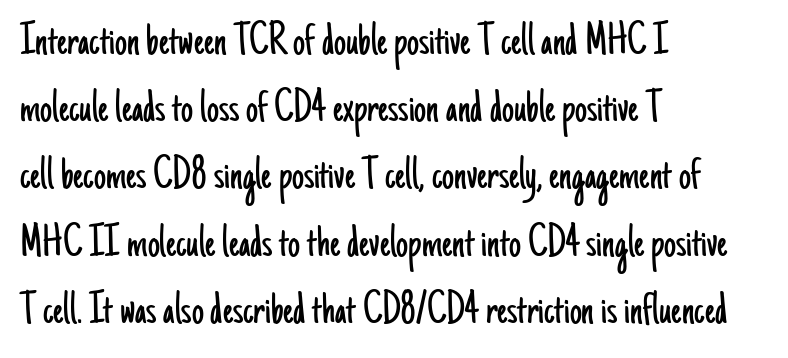
The baseline area is clear. These lines are rendered in a variable-pitch font. These lines are set flush left with a ragged right edge. Compared with a typical body face, this is equally light or lighter still.
